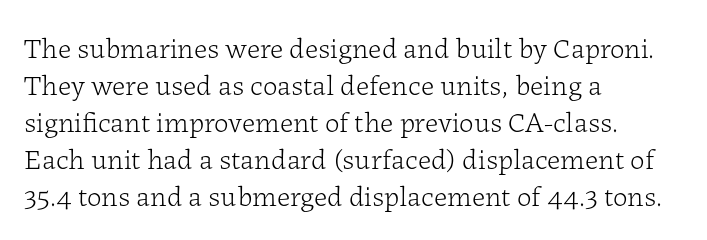
Q: Is the text bold? A: No.
Q: Is the text italic (slanted)? A: No, it is upright.
Q: Is the typeface a serif or a sans-serif typeface? A: Serif.
Q: Is the text underlined? A: No.
Q: How is the paragraph aligned? A: Left-aligned.
Q: Is the spacing between letters normal or unusually wide? A: Normal.
Q: Is the spacing between lines tight, normal or loose? A: Normal.
Q: Width (condensed, normal, or wide)? A: Normal.
Q: Stroke contrast? A: Low.
Q: x-height? A: Medium.
Q: Monospaced? A: No.
